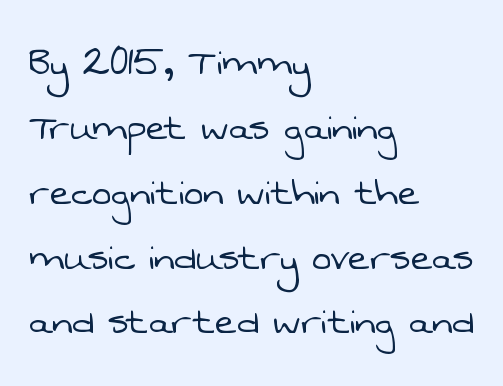
{"serif": "no", "bold": "no", "weight": "light", "width": "normal", "stroke_contrast": "low", "x_height": "medium", "monospaced": "no", "underline": "no", "align": "left", "line_spacing": "normal", "line_spacing_ratio": 1.41, "letter_spacing": "normal", "letter_spacing_em": 0.0, "glyph_px": 46}
